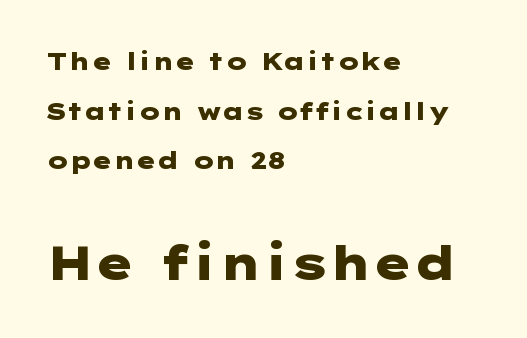
Q: Is the text bold? A: Yes.
Q: Is the text italic (slanted)? A: No, it is upright.
Q: Is the typeface a serif or a sans-serif typeface? A: Sans-serif.
Q: Is the text underlined? A: No.
Q: How is the paragraph aligned? A: Left-aligned.
Q: Is the spacing between letters normal or unusually wide? A: Normal.
Q: Is the spacing between lines tight, normal or loose? A: Loose.
Q: Which block of text is set in a larger size, the first (top) or the second (bottom)? A: The second (bottom) one.
Q: Width (condensed, normal, or wide)? A: Wide.
Q: Stroke contrast? A: Low.
Q: x-height? A: Medium.
